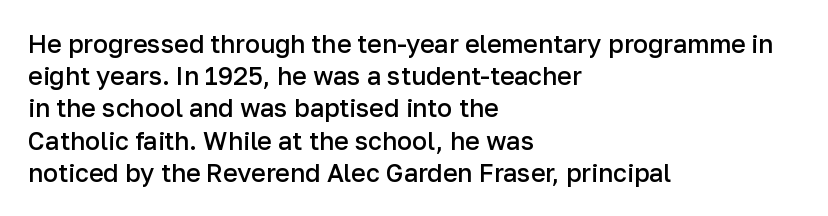
The image shows 25 px text type, upright; set left-aligned, normal line spacing (1.29x), normal letter spacing, not underlined.
